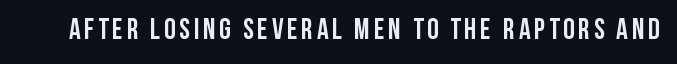
The image shows 29 px semibold, condensed sans-serif type, upright; set not underlined; low stroke contrast and a large x-height.
